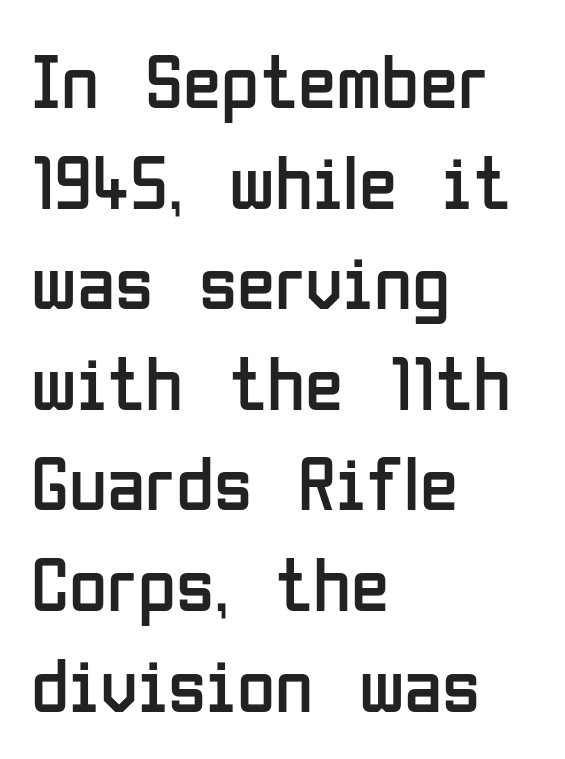
The image shows 78 px regular-weight, condensed sans-serif type, upright; set left-aligned, normal line spacing (1.29x), normal letter spacing, not underlined; low stroke contrast and a medium x-height.
